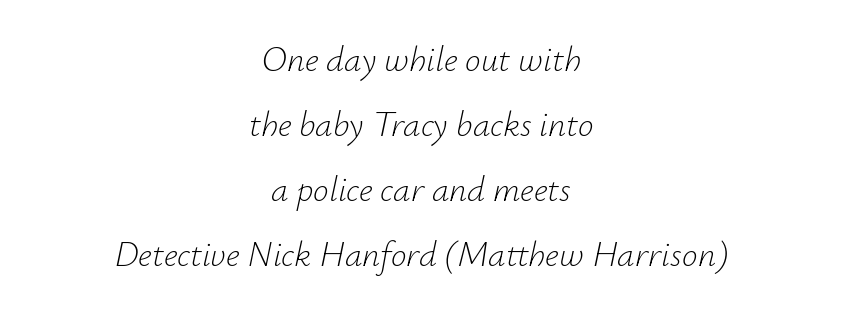
{"italic": "yes", "lean": "right", "slant_degrees": 12, "bold": "no", "weight": "light", "width": "normal", "stroke_contrast": "low", "x_height": "small", "monospaced": "no", "underline": "no", "align": "center", "line_spacing_ratio": 1.86, "letter_spacing": "normal", "letter_spacing_em": 0.0, "glyph_px": 35}
